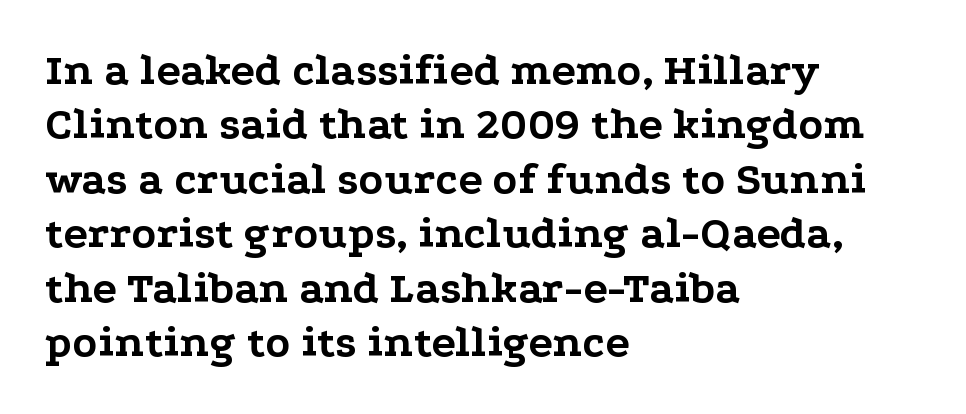
The text was rendered using a seriffed face with decorative stroke endings. Alignment: flush left. You'd pick this weight for a headline — it's a proper bold. How are the letters spaced? Ordinarily, with no added tracking.
